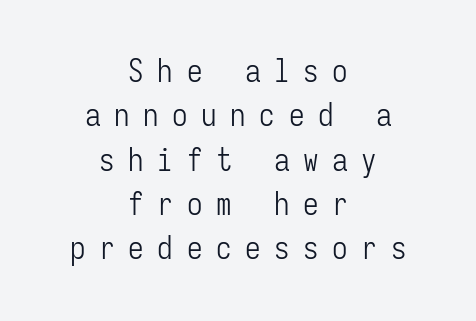
Note the uniform advance width — an 'i' takes as much space as an 'm'. The font family rendered here belongs to the sans-serif group. There is plenty of visible air inserted between adjacent glyphs. The letterforms sit at book weight or below. The compositor balanced each line on the midline.
